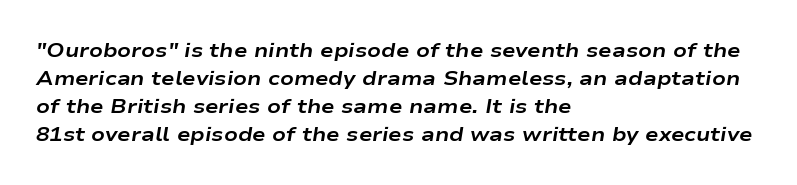
The image shows 20 px bold type, italic (leaning right); set left-aligned, normal line spacing (1.4x), normal letter spacing, not underlined.
